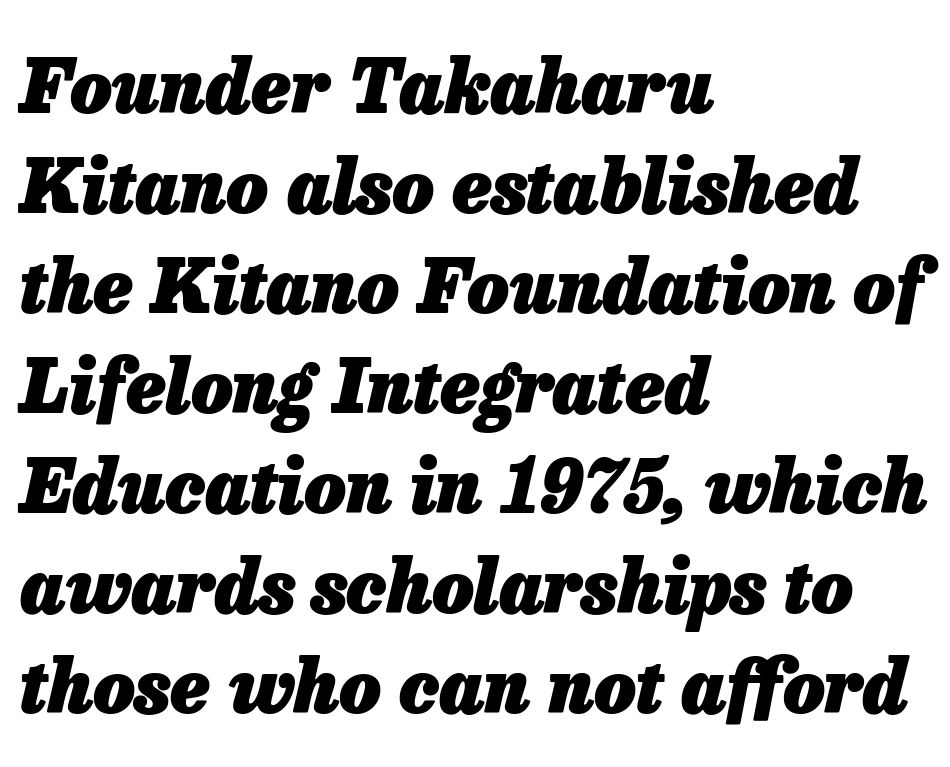
Q: Is the text bold? A: Yes.
Q: Is the text italic (slanted)? A: Yes, it leans right by about 13 degrees.
Q: Is the text underlined? A: No.
Q: How is the paragraph aligned? A: Left-aligned.
Q: Is the spacing between letters normal or unusually wide? A: Normal.
Q: Is the spacing between lines tight, normal or loose? A: Normal.
Q: Width (condensed, normal, or wide)? A: Normal.
Q: Stroke contrast? A: Low.
Q: x-height? A: Medium.
Q: Monospaced? A: No.
